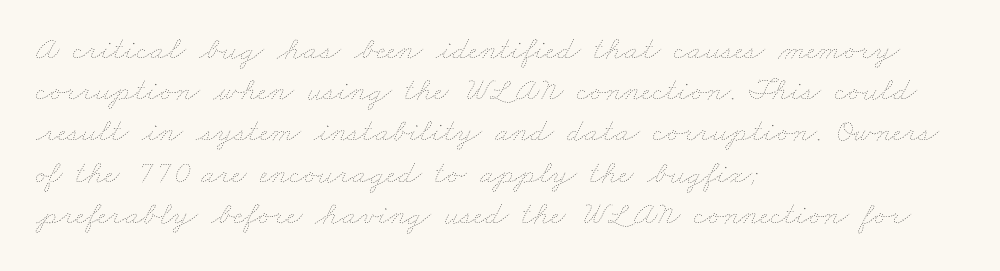
There is no visible air inserted between adjacent glyphs. The glyphs are unaccompanied by any horizontal stroke below them. The face used here is proportionally spaced, like ordinary book or web type. The characters are drawn with everyday or finer stroke widths.
